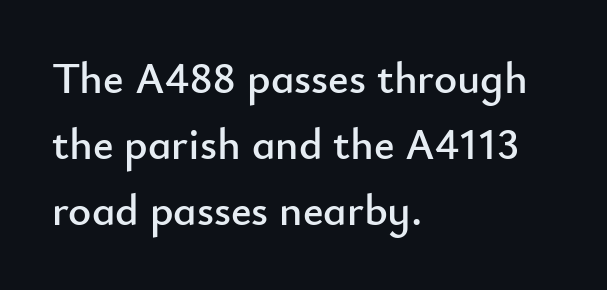
Q: Is the text italic (slanted)? A: No, it is upright.
Q: Is the typeface a serif or a sans-serif typeface? A: Sans-serif.
Q: Is the text underlined? A: No.
Q: How is the paragraph aligned? A: Left-aligned.
Q: Is the spacing between letters normal or unusually wide? A: Normal.
Q: Is the spacing between lines tight, normal or loose? A: Normal.
Q: Width (condensed, normal, or wide)? A: Normal.
Q: Stroke contrast? A: Low.
Q: x-height? A: Small.
Q: Monospaced? A: No.
